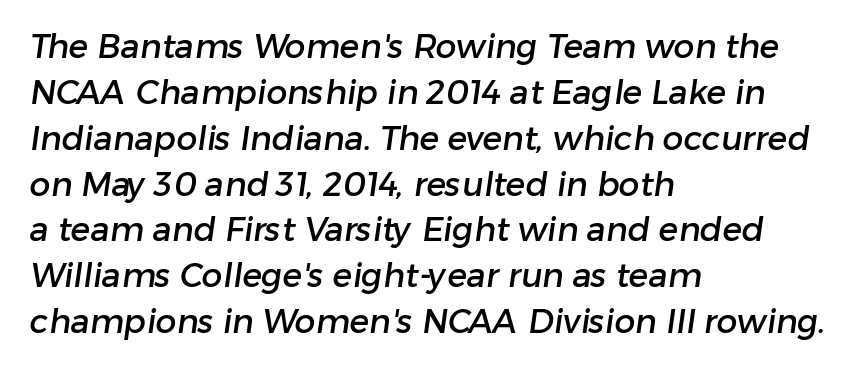
Q: Is the typeface a serif or a sans-serif typeface? A: Sans-serif.
Q: Is the text underlined? A: No.
Q: How is the paragraph aligned? A: Left-aligned.
Q: Is the spacing between letters normal or unusually wide? A: Normal.
Q: Is the spacing between lines tight, normal or loose? A: Normal.
Q: Width (condensed, normal, or wide)? A: Normal.
Q: Stroke contrast? A: Low.
Q: x-height? A: Medium.
Q: Monospaced? A: No.
